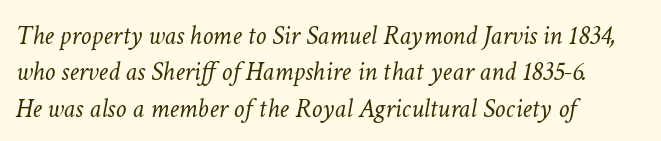
{"italic": "yes", "lean": "right", "slant_degrees": 11, "bold": "no", "underline": "no", "align": "left", "line_spacing": "normal", "line_spacing_ratio": 1.35, "letter_spacing": "normal", "letter_spacing_em": 0.0, "glyph_px": 27}
